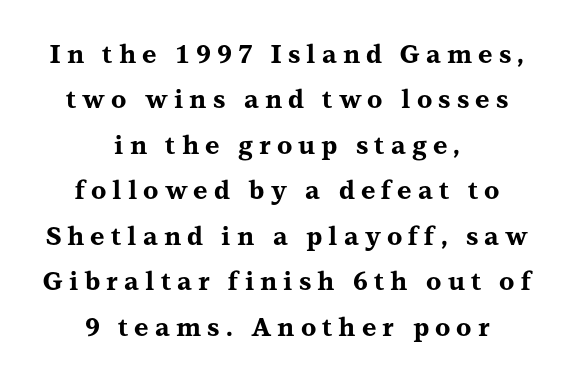
{"italic": "no", "bold": "yes", "underline": "no", "align": "center", "line_spacing_ratio": 1.82, "letter_spacing": "wide", "letter_spacing_em": 0.24, "glyph_px": 25}
